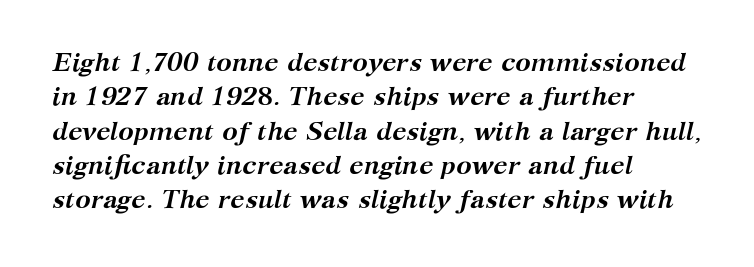
{"italic": "yes", "lean": "right", "slant_degrees": 12, "bold": "yes", "underline": "no", "align": "left", "line_spacing": "normal", "line_spacing_ratio": 1.32, "letter_spacing": "normal", "letter_spacing_em": 0.0, "glyph_px": 26}
